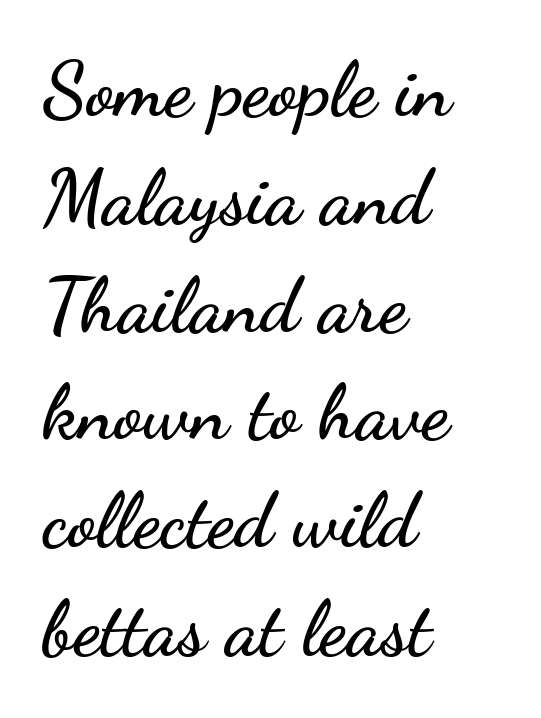
Q: Is the text italic (slanted)? A: Yes.
Q: Is the typeface a serif or a sans-serif typeface? A: Sans-serif.
Q: Is the text underlined? A: No.
Q: How is the paragraph aligned? A: Left-aligned.
Q: Is the spacing between letters normal or unusually wide? A: Normal.
Q: Is the spacing between lines tight, normal or loose? A: Normal.
Q: Width (condensed, normal, or wide)? A: Wide.
Q: Stroke contrast? A: Low.
Q: x-height? A: Small.
Q: Monospaced? A: No.
